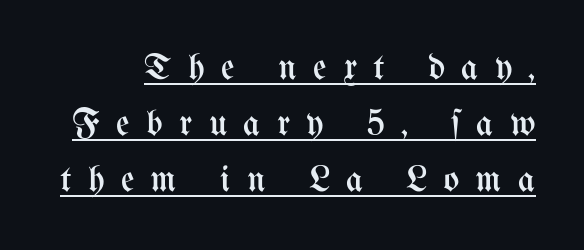
Q: Is the text bold? A: No.
Q: Is the text italic (slanted)? A: No, it is upright.
Q: Is the text underlined? A: Yes.
Q: Is the spacing between letters normal or unusually wide? A: Unusually wide.
Q: Is the spacing between lines tight, normal or loose? A: Normal.
Q: Width (condensed, normal, or wide)? A: Condensed.
Q: Stroke contrast? A: Medium.
Q: x-height? A: Medium.
Q: Monospaced? A: No.
